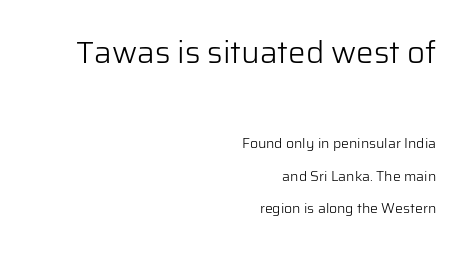
Q: Is the text bold? A: No.
Q: Is the text italic (slanted)? A: No, it is upright.
Q: Is the typeface a serif or a sans-serif typeface? A: Sans-serif.
Q: Is the text underlined? A: No.
Q: How is the paragraph aligned? A: Right-aligned.
Q: Is the spacing between letters normal or unusually wide? A: Normal.
Q: Is the spacing between lines tight, normal or loose? A: Loose.
Q: Which block of text is set in a larger size, the first (top) or the second (bottom)? A: The first (top) one.
Q: Width (condensed, normal, or wide)? A: Normal.
Q: Stroke contrast? A: Low.
Q: x-height? A: Medium.
Q: Monospaced? A: No.
